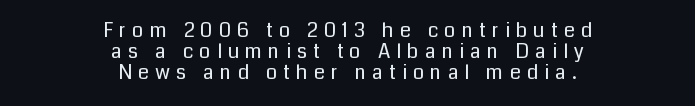
Weight class: somewhere from thin through regular. Interline gaps are noticeably narrow in this sample. Decoration check: the copy has no underline. Posture: straight, roman, zero tilt.
